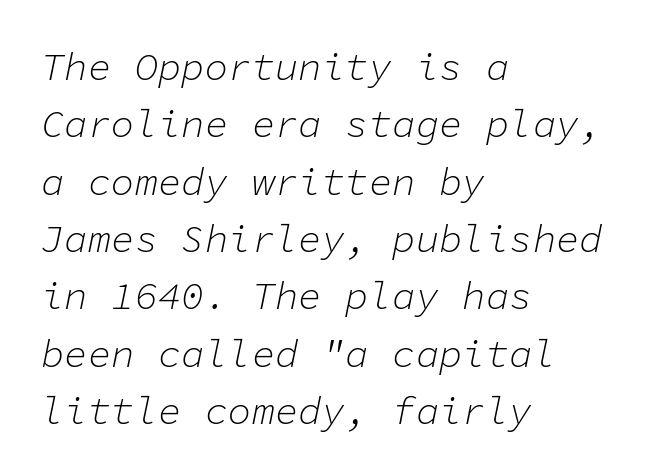
The image shows 39 px light type, italic (leaning right), monospaced; set left-aligned, normal line spacing (1.47x), normal letter spacing, not underlined; low stroke contrast and a medium x-height.
